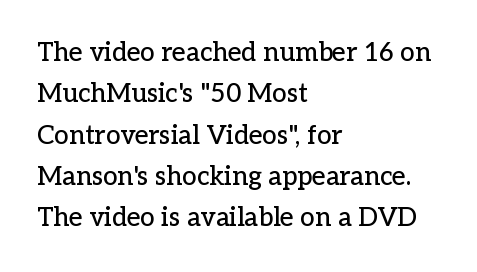
Honestly, there is no underline to notice here at all. Nothing unusual about the tracking: characters are spaced as the font intends. These lines stack with their left ends in a neat column. Posture: vertical. Normally led — the rows are evenly, conventionally spaced.
